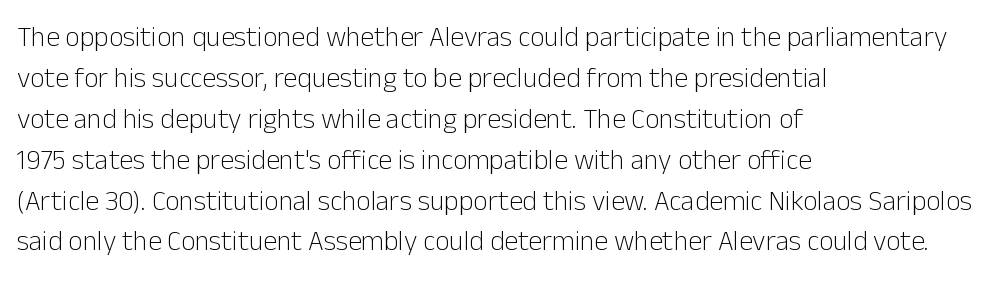
Words appear dense and cohesive because spacing is normal. Line beginnings align vertically; line endings do not. Baseline-to-baseline distance is the conventional proportion of letter height. Stroke thickness stays within the range of a standard reading face or lighter. The glyphs in this specimen are sans serif. The space beneath each line is pristine and unruled.
